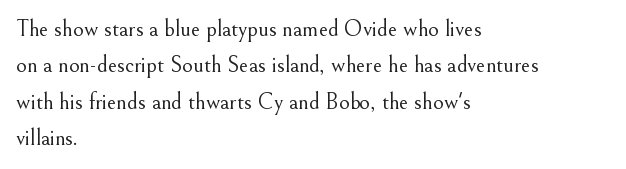
The image shows 23 px text type, upright; set left-aligned, normal line spacing (1.58x), normal letter spacing, not underlined.
